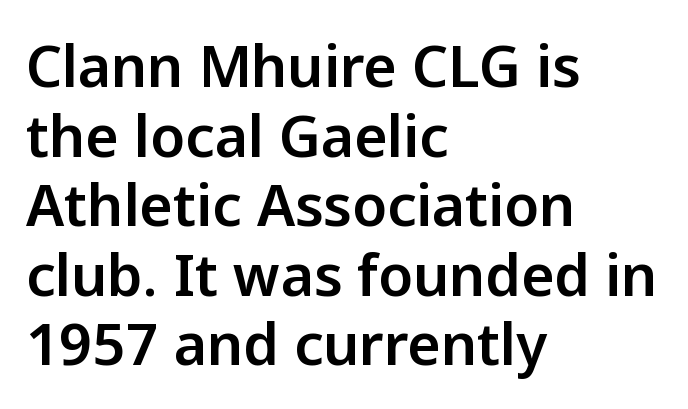
Q: Is the text italic (slanted)? A: No, it is upright.
Q: Is the typeface a serif or a sans-serif typeface? A: Sans-serif.
Q: Is the text underlined? A: No.
Q: How is the paragraph aligned? A: Left-aligned.
Q: Is the spacing between letters normal or unusually wide? A: Normal.
Q: Width (condensed, normal, or wide)? A: Normal.
Q: Stroke contrast? A: Low.
Q: x-height? A: Medium.
Q: Monospaced? A: No.
